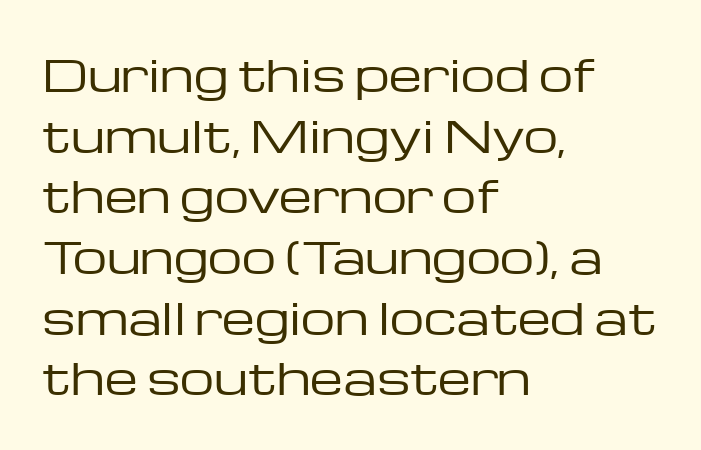
Q: Is the text bold? A: No.
Q: Is the text italic (slanted)? A: No, it is upright.
Q: Is the typeface a serif or a sans-serif typeface? A: Sans-serif.
Q: Is the text underlined? A: No.
Q: How is the paragraph aligned? A: Left-aligned.
Q: Is the spacing between letters normal or unusually wide? A: Normal.
Q: Is the spacing between lines tight, normal or loose? A: Normal.
Q: Width (condensed, normal, or wide)? A: Wide.
Q: Stroke contrast? A: Low.
Q: x-height? A: Medium.
Q: Monospaced? A: No.
